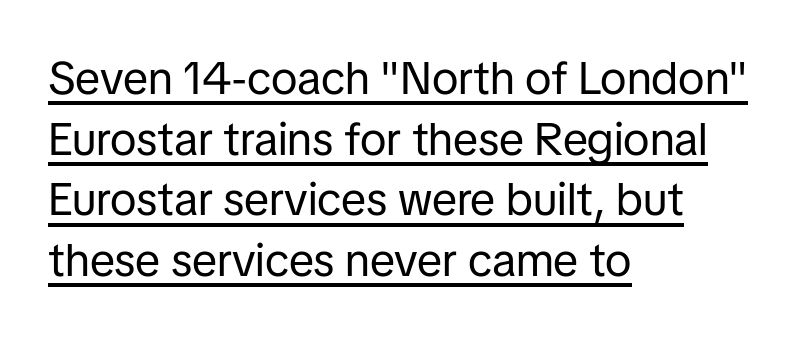
{"serif": "no", "italic": "no", "bold": "no", "weight": "regular", "width": "normal", "stroke_contrast": "low", "x_height": "medium", "monospaced": "no", "underline": "yes", "align": "left", "line_spacing": "normal", "line_spacing_ratio": 1.32, "letter_spacing": "normal", "letter_spacing_em": 0.0, "glyph_px": 46}
